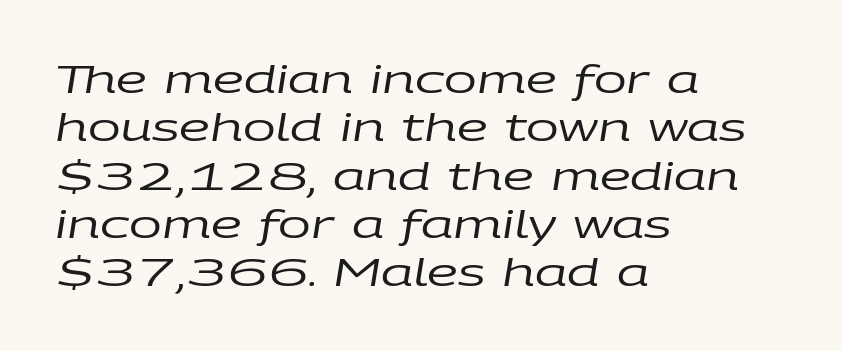
{"italic": "yes", "lean": "right", "slant_degrees": 9, "bold": "no", "weight": "regular", "width": "wide", "stroke_contrast": "low", "x_height": "large", "monospaced": "no", "underline": "no", "align": "left", "line_spacing_ratio": 1.24, "letter_spacing": "normal", "letter_spacing_em": 0.0, "glyph_px": 39}
